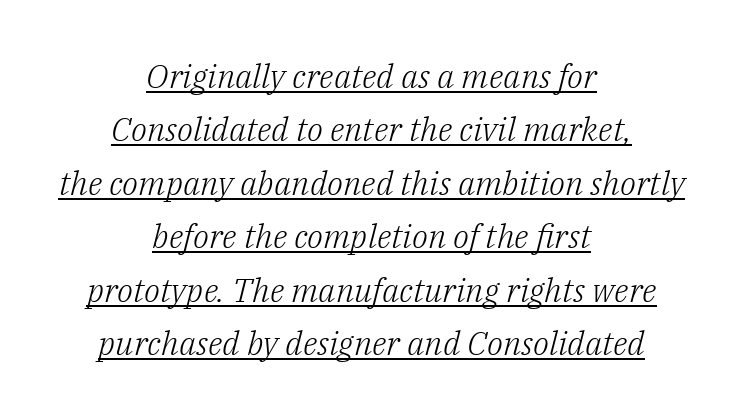
A typographer would call this underscored text. Reading down the block, each line starts at a different indent, mirrored at its end. Nothing heavy about these letters — not bold at all. The space between consecutive lines is moderate. Is this a fixed-width face? No — the glyphs have proportional, varying widths.
